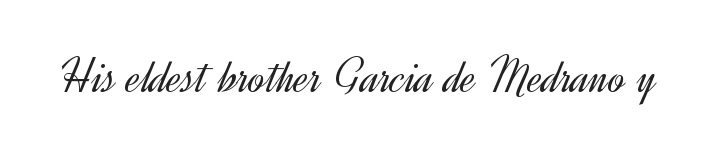
The image shows 50 px light sans-serif type; set normal letter spacing, not underlined; a small x-height.
